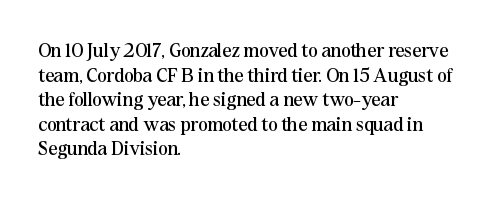
The image shows 20 px text type, upright; set left-aligned, line spacing 1.23x, normal letter spacing, not underlined.
